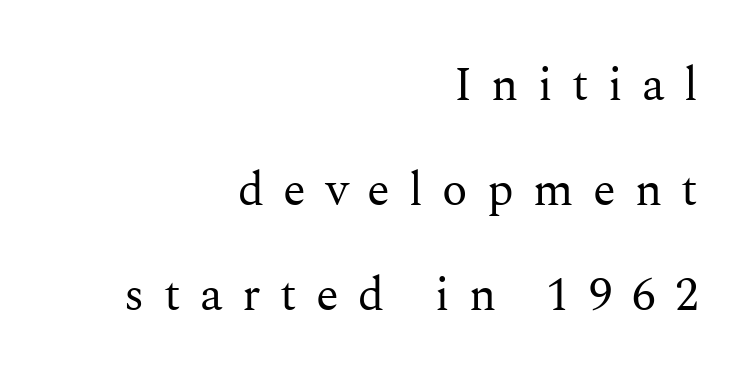
Q: Is the text bold? A: No.
Q: Is the text italic (slanted)? A: No, it is upright.
Q: Is the typeface a serif or a sans-serif typeface? A: Serif.
Q: Is the text underlined? A: No.
Q: How is the paragraph aligned? A: Right-aligned.
Q: Is the spacing between letters normal or unusually wide? A: Unusually wide.
Q: Is the spacing between lines tight, normal or loose? A: Loose.
Q: Width (condensed, normal, or wide)? A: Normal.
Q: Stroke contrast? A: Medium.
Q: x-height? A: Medium.
Q: Monospaced? A: No.
